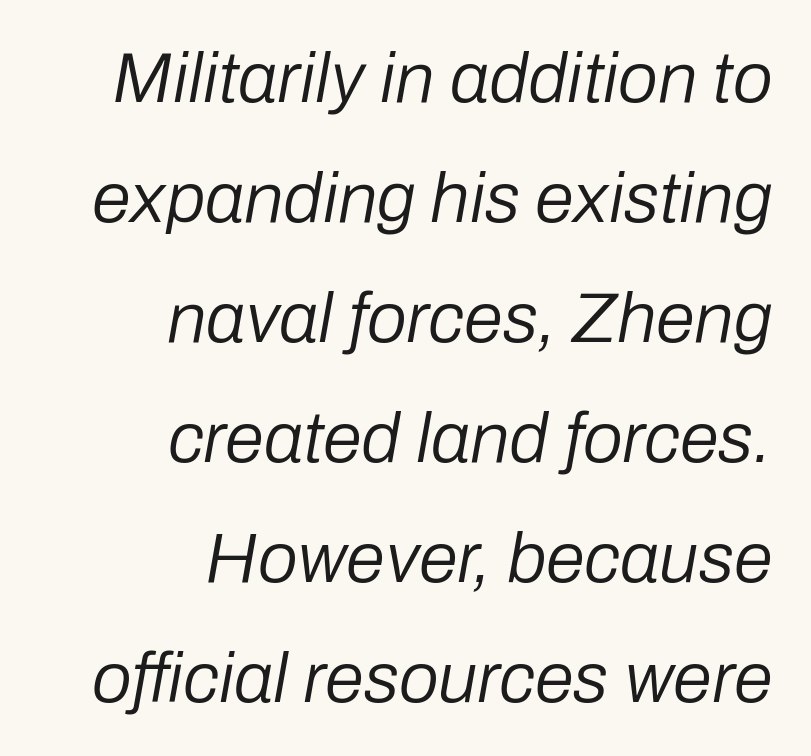
The letters are slanted; this is an italic face. Summary of vertical rhythm: regular, with standard interline spacing. The weight tops out at a normal text grade. The passage shown is typed in a proportional face where columns would drift. Layout note: lines flush right. A clean baseline with only descenders dipping below it.
